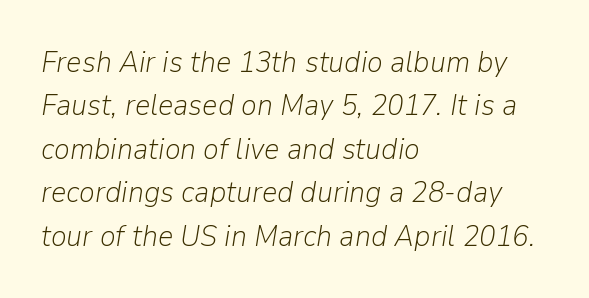
The letterforms sit at book weight or below. The rendering uses natural spacing where letterforms have individual widths. Short note: letters normally spaced. This sample uses an oblique cut, with every glyph tilted off the vertical. Leading matches the norm, producing a regular column. Unmarked baselines from the first word to the last.
